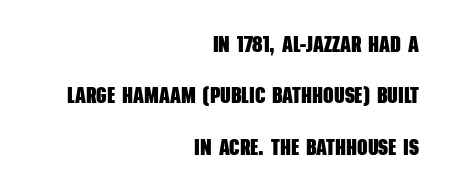
{"bold": "yes", "underline": "no", "align": "right", "line_spacing": "loose", "line_spacing_ratio": 2.23, "letter_spacing": "normal", "letter_spacing_em": 0.0, "glyph_px": 23}
